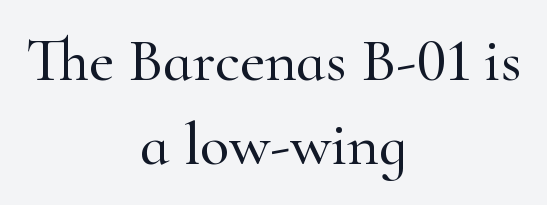
{"serif": "yes", "italic": "no", "width": "normal", "stroke_contrast": "high", "x_height": "small", "monospaced": "no", "underline": "no", "align": "center", "line_spacing": "normal", "line_spacing_ratio": 1.37, "letter_spacing": "normal", "letter_spacing_em": 0.0, "glyph_px": 61}
